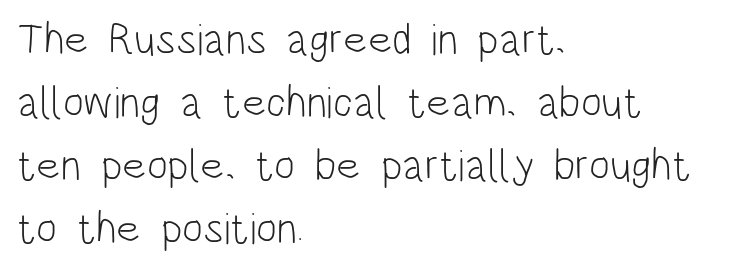
{"serif": "no", "italic": "no", "bold": "no", "weight": "light", "width": "condensed", "stroke_contrast": "low", "x_height": "large", "monospaced": "no", "underline": "no", "align": "left", "line_spacing": "normal", "line_spacing_ratio": 1.43, "letter_spacing": "normal", "letter_spacing_em": 0.0, "glyph_px": 44}
